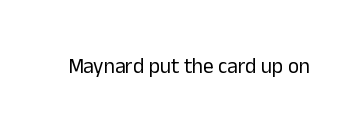
The passage shown is not underscored anywhere. The font's upright variant was chosen for this text. Stems here are at most as thick as an everyday book face. Observe the ordinary spacing: letters are neighbours, not strangers.
